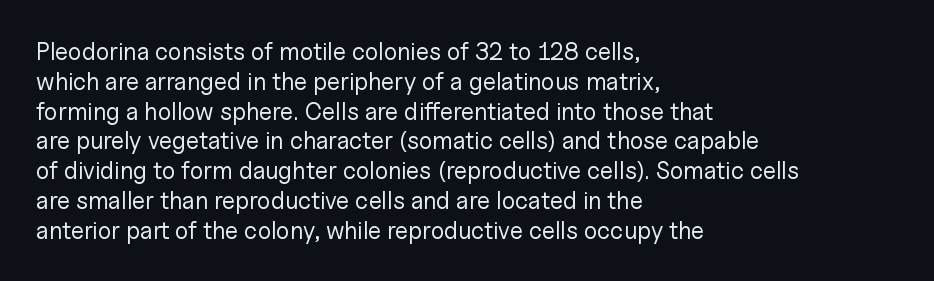
{"italic": "no", "bold": "no", "underline": "no", "align": "left", "line_spacing_ratio": 1.24, "letter_spacing": "normal", "letter_spacing_em": 0.0, "glyph_px": 24}
